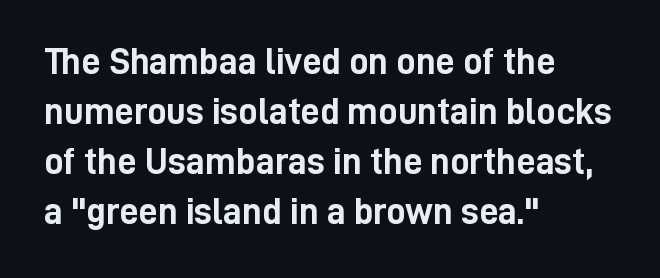
Style check: upright. The letters sit at their default tracking, neither squeezed nor spread. Vertical spacing — default. Glance below the letters and you will spot only blank space.
